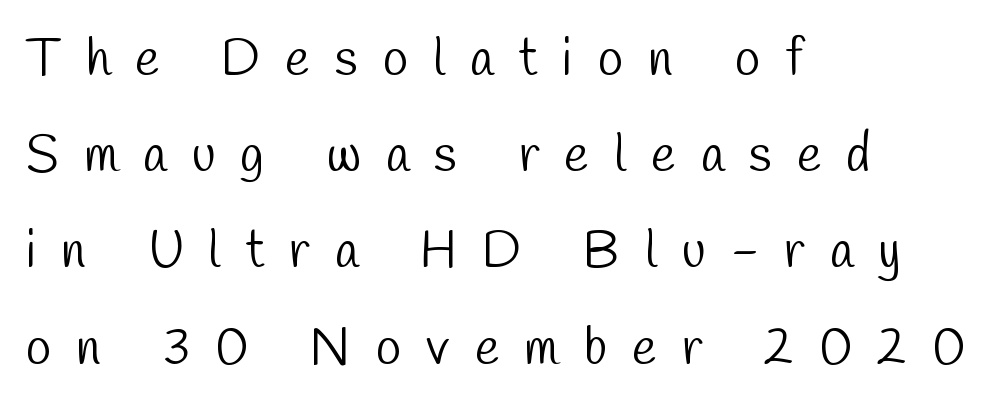
This rendering uses left alignment, leaving the right contour irregular. Inter-character spacing is expanded well beyond the font's built-in metrics. No chunkiness to these letters — they're not bold. The face used here is a sans, in the tradition of grotesques and geometrics. You could not count columns in this text — the font is proportionally spaced. A bare baseline throughout the passage.
